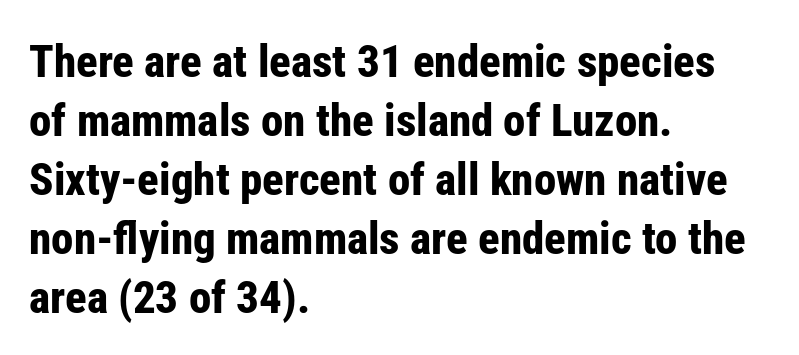
Q: Is the text bold? A: Yes.
Q: Is the text italic (slanted)? A: No, it is upright.
Q: Is the typeface a serif or a sans-serif typeface? A: Sans-serif.
Q: Is the text underlined? A: No.
Q: How is the paragraph aligned? A: Left-aligned.
Q: Is the spacing between letters normal or unusually wide? A: Normal.
Q: Is the spacing between lines tight, normal or loose? A: Normal.
Q: Width (condensed, normal, or wide)? A: Condensed.
Q: Stroke contrast? A: Low.
Q: x-height? A: Medium.
Q: Monospaced? A: No.
